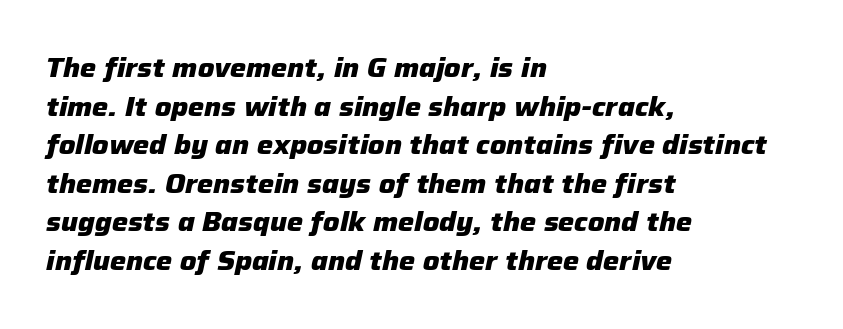
The words here are not underlined. The face used here has a pronounced slope to its letters. Summary of vertical rhythm: regular, with standard interline spacing. Emphasis by weight is at full strength: bold.
